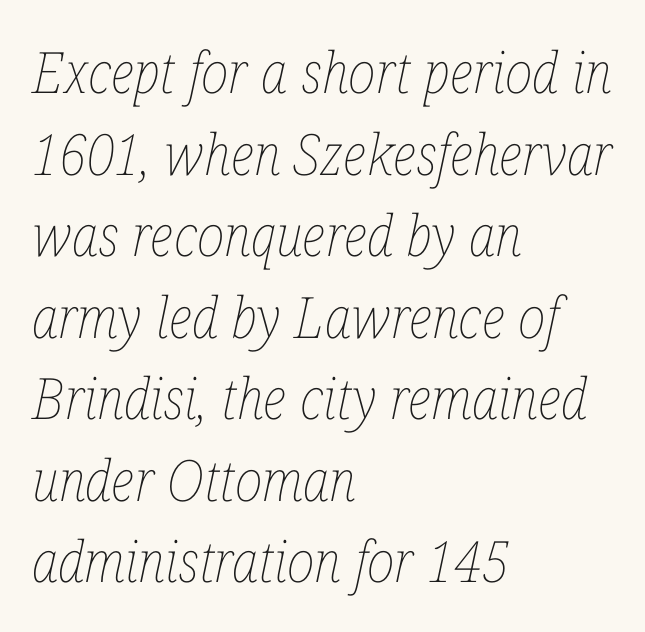
A typesetter would call this leading conventional body-copy spacing. Tall strokes in this sample are angled rather than plumb. Notice how the passage keeps a crisp vertical edge on the left only. Stroke mass is kept to a normal reading level or below. The line texture is even and compact thanks to regular tracking. The passage shown is not underscored anywhere.
